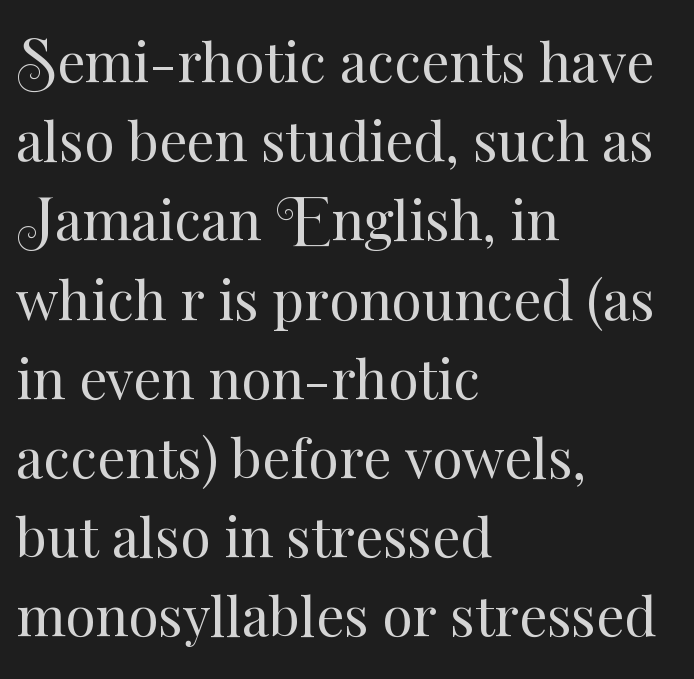
Q: Is the text bold? A: No.
Q: Is the text italic (slanted)? A: No, it is upright.
Q: Is the text underlined? A: No.
Q: How is the paragraph aligned? A: Left-aligned.
Q: Is the spacing between letters normal or unusually wide? A: Normal.
Q: Is the spacing between lines tight, normal or loose? A: Normal.
Q: Width (condensed, normal, or wide)? A: Normal.
Q: Stroke contrast? A: Medium.
Q: x-height? A: Small.
Q: Monospaced? A: No.
